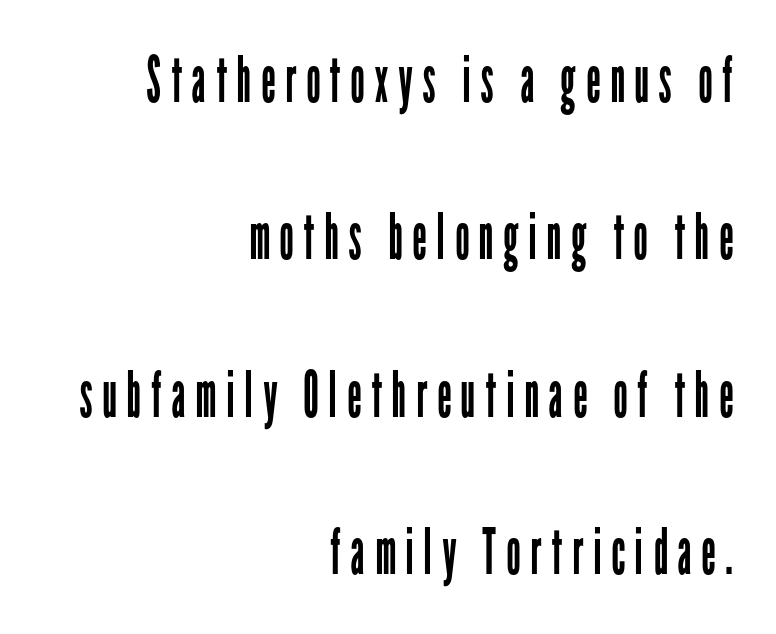
{"serif": "no", "italic": "no", "bold": "no", "weight": "regular", "width": "condensed", "stroke_contrast": "low", "x_height": "medium", "monospaced": "no", "underline": "no", "align": "right", "line_spacing": "loose", "line_spacing_ratio": 2.46, "glyph_px": 64}
